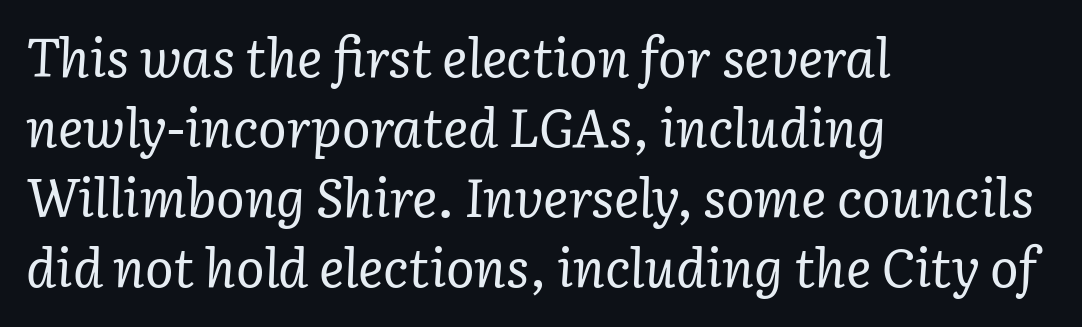
The letters look calm and open, with moderate or lighter stems. Spacing verdict: proportional, widths tailored to each character. The letters carry serifs — small finishing strokes at the ends of their stems. Teacher's note: observe the even left margin — that is flush-left alignment.
